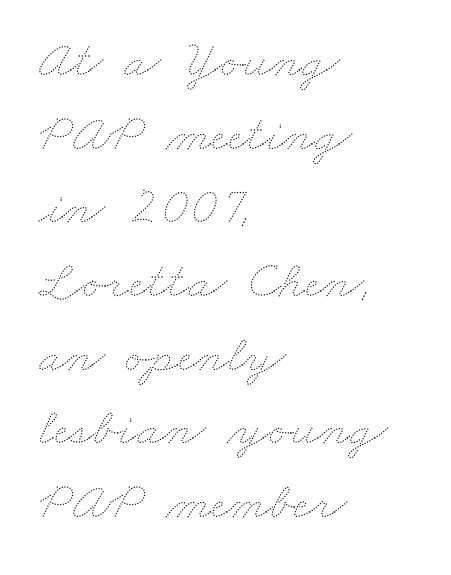
Each letter keeps its own natural width here, so spacing adapts to shape. Is this a heavy cut? Hardly; it is regular or lighter. Layout note: lines flush left. A normal amount of white space separates one row of letters from the next.
